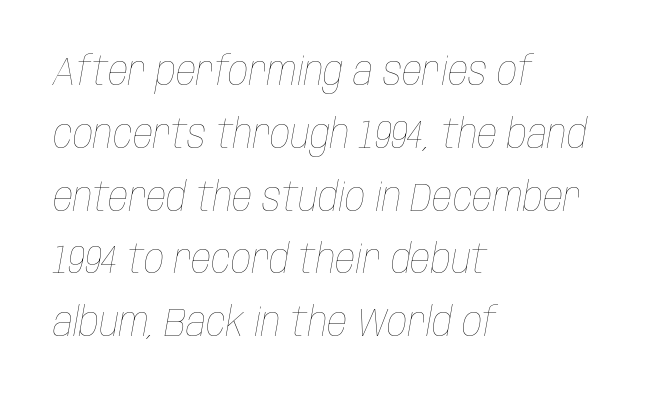
{"italic": "yes", "lean": "right", "slant_degrees": 10, "bold": "no", "weight": "thin", "width": "condensed", "stroke_contrast": "low", "x_height": "large", "monospaced": "no", "underline": "no", "align": "left", "line_spacing": "normal", "line_spacing_ratio": 1.57, "letter_spacing": "normal", "letter_spacing_em": 0.0, "glyph_px": 40}
